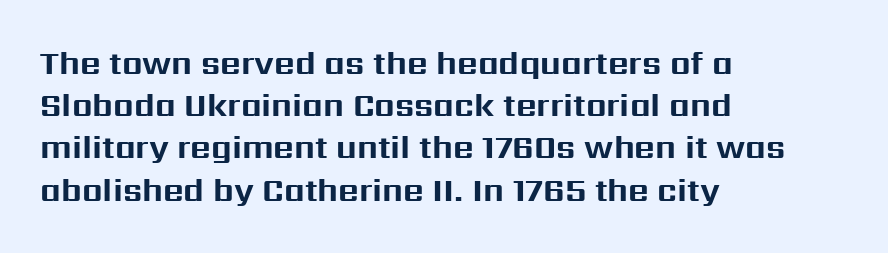
Regular leading. Regarding serifs, this sample does without them. Letter spacing: default. Quick note: underline off.
